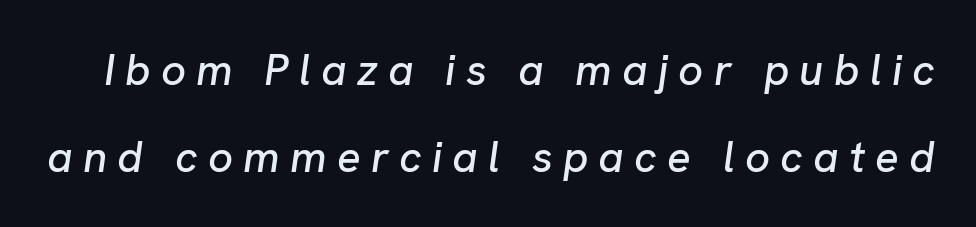
Q: Is the text italic (slanted)? A: Yes, it leans right by about 8 degrees.
Q: Is the text underlined? A: No.
Q: Is the spacing between letters normal or unusually wide? A: Unusually wide.
Q: Is the spacing between lines tight, normal or loose? A: Loose.
Q: Width (condensed, normal, or wide)? A: Normal.
Q: Stroke contrast? A: Low.
Q: x-height? A: Medium.
Q: Monospaced? A: No.
